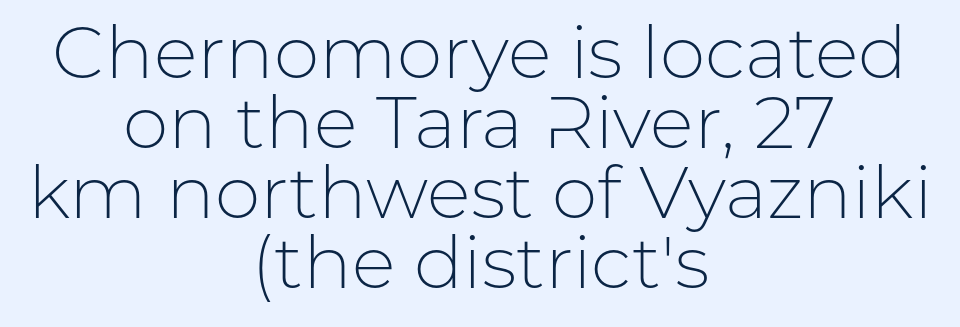
Q: Is the text bold? A: No.
Q: Is the text italic (slanted)? A: No, it is upright.
Q: Is the typeface a serif or a sans-serif typeface? A: Sans-serif.
Q: Is the text underlined? A: No.
Q: How is the paragraph aligned? A: Centered.
Q: Is the spacing between letters normal or unusually wide? A: Normal.
Q: Is the spacing between lines tight, normal or loose? A: Tight.
Q: Width (condensed, normal, or wide)? A: Normal.
Q: Stroke contrast? A: Low.
Q: x-height? A: Medium.
Q: Monospaced? A: No.
